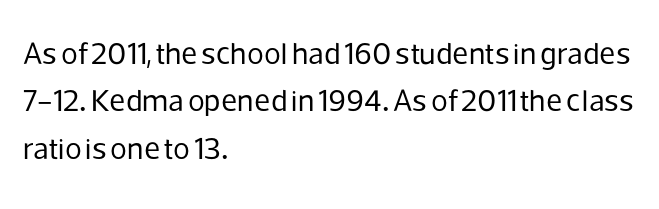
The image shows 31 px regular-weight sans-serif type, upright; set left-aligned, normal line spacing (1.53x), normal letter spacing, not underlined; low stroke contrast and a medium x-height.
